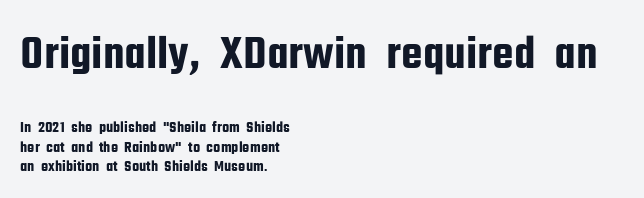
The letters sit at their default tracking, neither squeezed nor spread. Each line starts at the same left margin while the right side varies. These lines are rendered in a variable-pitch font. Lines of text with bare space underneath. A sans-serif font was chosen for this passage.
